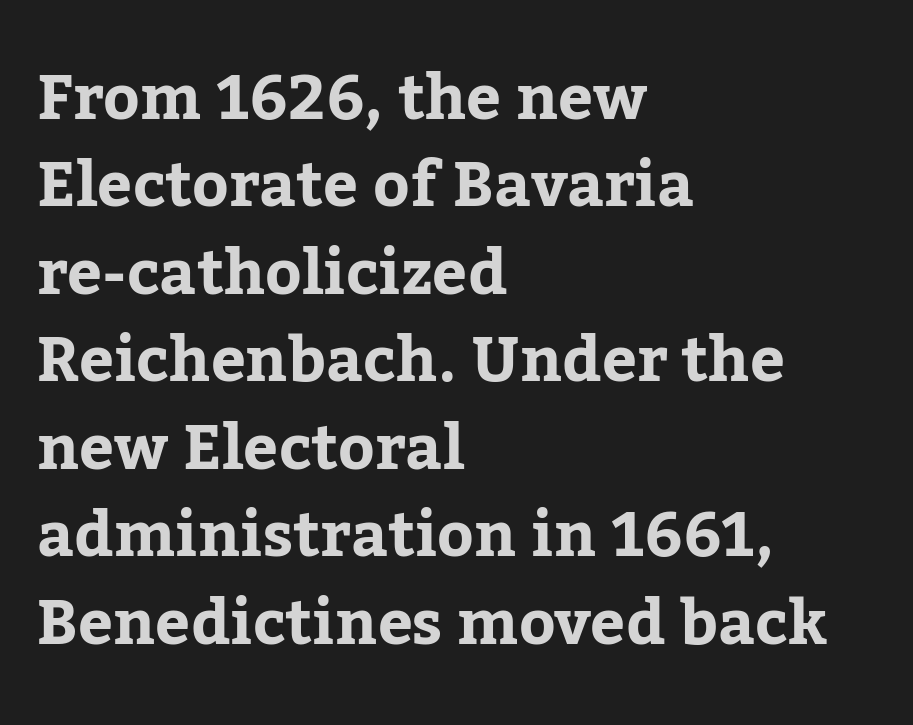
These lines are composed in type with serifs. The rag falls on the right side of this text block. No italicization has been applied; the sample stays upright. The face used here is proportionally spaced, like ordinary book or web type. Unmarked baselines from the first word to the last.
